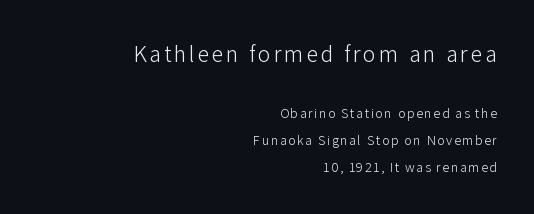
Q: Is the text bold? A: No.
Q: Is the text italic (slanted)? A: No, it is upright.
Q: Is the text underlined? A: No.
Q: How is the paragraph aligned? A: Right-aligned.
Q: Is the spacing between lines tight, normal or loose? A: Loose.
Q: Which block of text is set in a larger size, the first (top) or the second (bottom)? A: The first (top) one.
